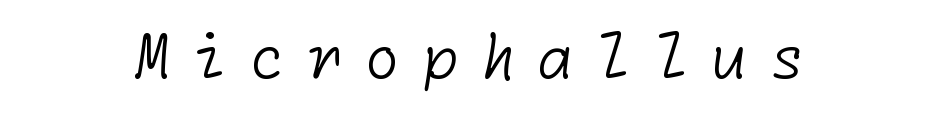
Q: Is the text bold? A: No.
Q: Is the typeface a serif or a sans-serif typeface? A: Sans-serif.
Q: Is the text underlined? A: No.
Q: Is the spacing between letters normal or unusually wide? A: Unusually wide.
Q: Width (condensed, normal, or wide)? A: Normal.
Q: Stroke contrast? A: Low.
Q: x-height? A: Medium.
